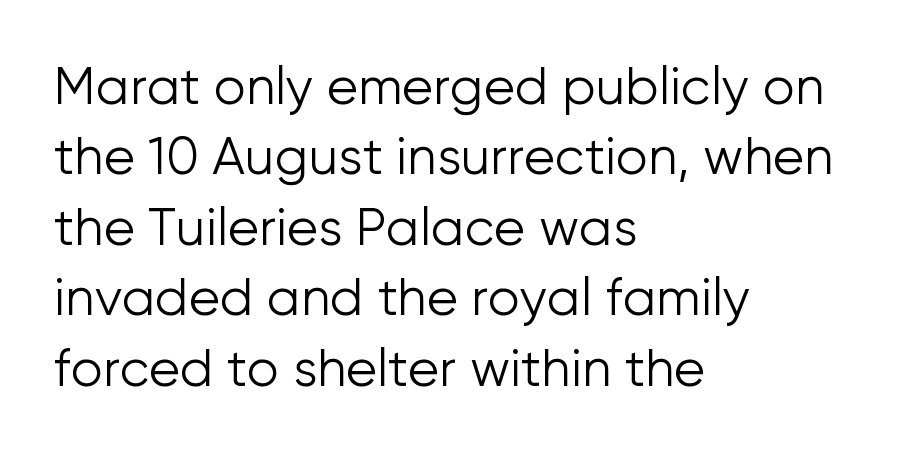
The characters display no serif detailing; their extremities are plain. The horizontal fit of the characters is conventional and even. The rendering anchors every line to the left-hand side. One glance says typical: line gaps are just what's usual. Just letters on the line, the space beneath them empty. The letters advance in unequal steps, a hallmark of proportional type.
